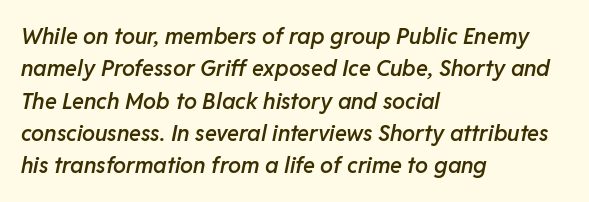
The image shows 22 px text type, italic (leaning right); set left-aligned, normal line spacing (1.47x), normal letter spacing, not underlined.
